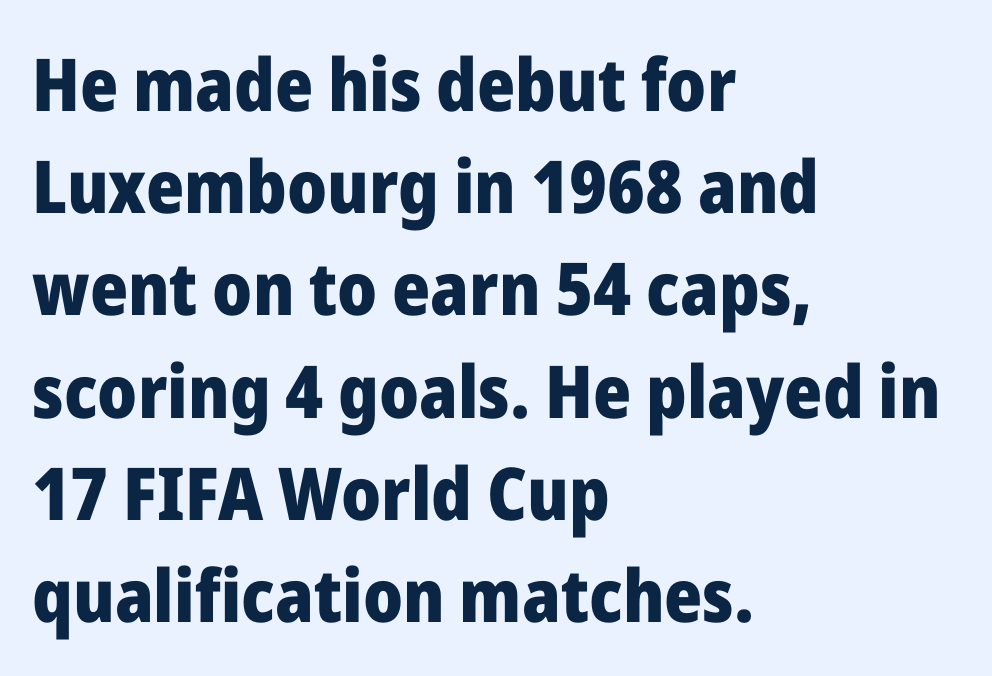
Do the characters align in a grid? No, the font is proportional. Letterform terminals end flat and unadorned throughout the passage. Caption: multi-line text, flush left, ragged right. Heavy-handed strokes throughout: this text is bold.
